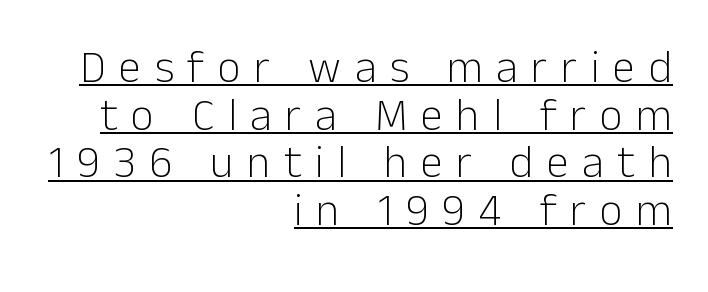
{"serif": "no", "italic": "no", "bold": "no", "weight": "light", "width": "normal", "stroke_contrast": "low", "x_height": "medium", "monospaced": "no", "underline": "yes", "align": "right", "line_spacing": "tight", "line_spacing_ratio": 1.06, "letter_spacing": "wide", "letter_spacing_em": 0.3, "glyph_px": 45}
